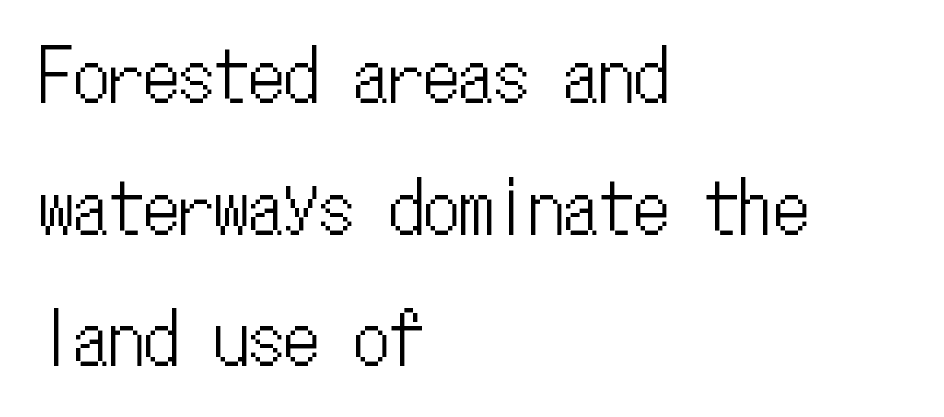
The image shows 70 px condensed type, upright, monospaced; set left-aligned, line spacing 1.88x, normal letter spacing, not underlined; low stroke contrast and a medium x-height.
